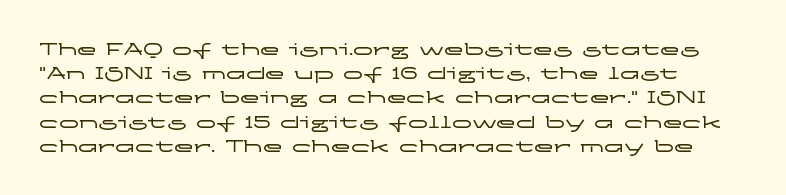
{"italic": "no", "underline": "no", "line_spacing_ratio": 1.21, "letter_spacing": "normal", "letter_spacing_em": 0.0, "glyph_px": 20}
